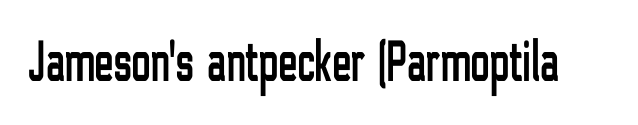
{"serif": "no", "italic": "no", "width": "condensed", "stroke_contrast": "low", "x_height": "medium", "monospaced": "no", "underline": "no", "letter_spacing": "normal", "letter_spacing_em": 0.0, "glyph_px": 58}
